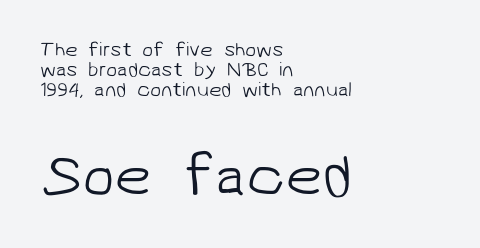
Q: Is the text bold? A: No.
Q: Is the typeface a serif or a sans-serif typeface? A: Sans-serif.
Q: Is the text underlined? A: No.
Q: How is the paragraph aligned? A: Left-aligned.
Q: Is the spacing between letters normal or unusually wide? A: Normal.
Q: Is the spacing between lines tight, normal or loose? A: Tight.
Q: Which block of text is set in a larger size, the first (top) or the second (bottom)? A: The second (bottom) one.
Q: Width (condensed, normal, or wide)? A: Normal.
Q: Stroke contrast? A: Low.
Q: x-height? A: Medium.
Q: Monospaced? A: No.
